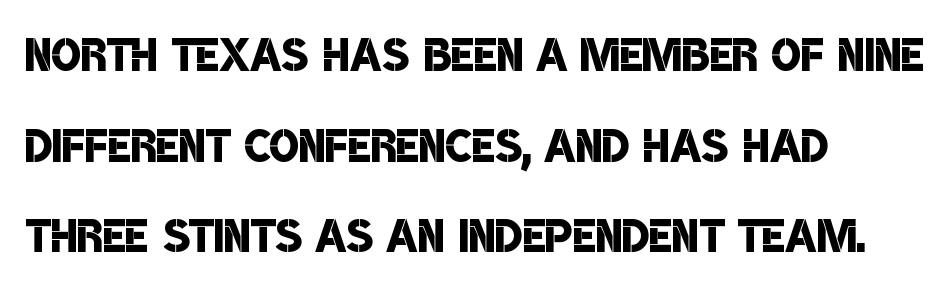
Q: Is the text bold? A: Semi-bold.
Q: Is the typeface a serif or a sans-serif typeface? A: Sans-serif.
Q: Is the text underlined? A: No.
Q: How is the paragraph aligned? A: Left-aligned.
Q: Is the spacing between letters normal or unusually wide? A: Normal.
Q: Is the spacing between lines tight, normal or loose? A: Normal.
Q: Width (condensed, normal, or wide)? A: Condensed.
Q: Stroke contrast? A: Low.
Q: x-height? A: Large.
Q: Monospaced? A: No.
